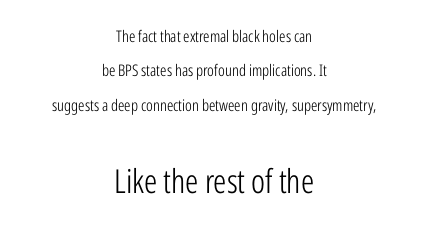
The rendering enlarges the type as you move from the upper chunk to the lower. The strip under each line holds only bare page. Are there feet on the stems? There aren't — it's a sans. Nothing heavy about these letters — not bold at all.
